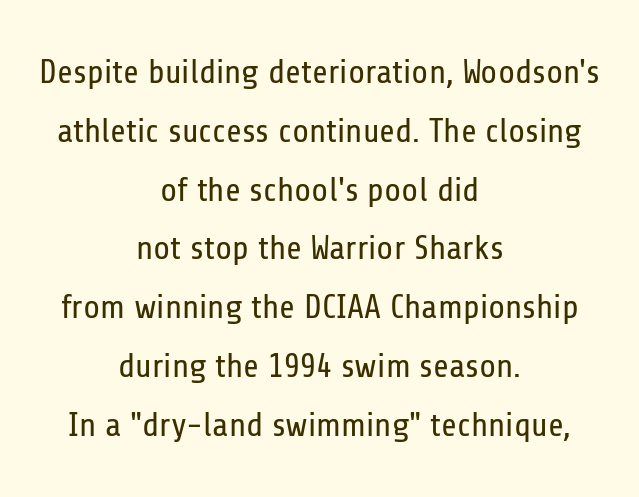
Standard letterfit; no display-style spreading of the glyphs. The letters carry no serifs — their stems end cleanly without finishing strokes. The rendering positions every line midway between the sides. Just letters on the line, the space beneath them empty. Stems here are at most as thick as an everyday book face. The passage shown is typed in a proportional face where columns would drift.
